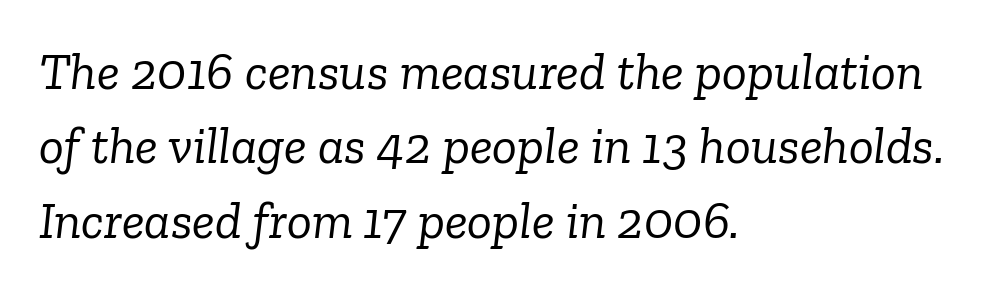
The image shows 52 px light serif type, italic (leaning right); set left-aligned, normal line spacing (1.43x), normal letter spacing, not underlined; low stroke contrast and a medium x-height.
